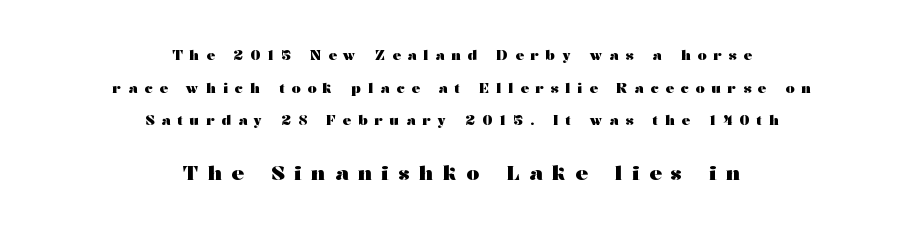
The image shows 20 px bold type, upright; set centered, loose line spacing (2.33x), unusually wide letter spacing (+0.49 em), not underlined; the second (bottom) block is 1.43x larger.
